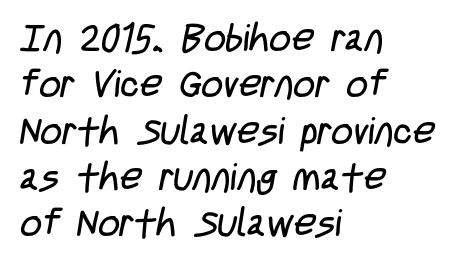
Q: Is the text bold? A: No.
Q: Is the typeface a serif or a sans-serif typeface? A: Sans-serif.
Q: Is the text underlined? A: No.
Q: How is the paragraph aligned? A: Left-aligned.
Q: Is the spacing between letters normal or unusually wide? A: Normal.
Q: Width (condensed, normal, or wide)? A: Condensed.
Q: Stroke contrast? A: Low.
Q: x-height? A: Large.
Q: Monospaced? A: No.
